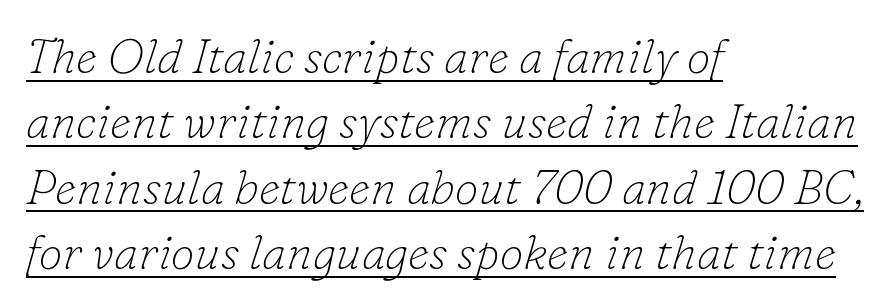
The image shows 48 px thin serif type, italic (leaning right); set left-aligned, normal line spacing (1.36x), normal letter spacing, underlined; low stroke contrast and a small x-height.
